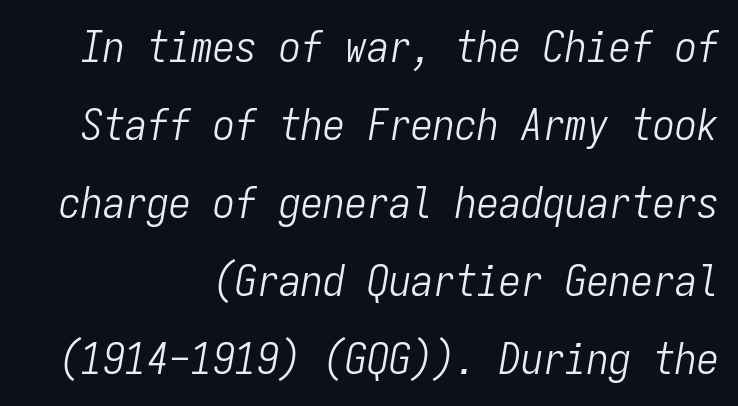
The image shows 44 px light, condensed type, italic (leaning right), monospaced; set right-aligned, line spacing 1.77x, normal letter spacing, not underlined; low stroke contrast and a medium x-height.
